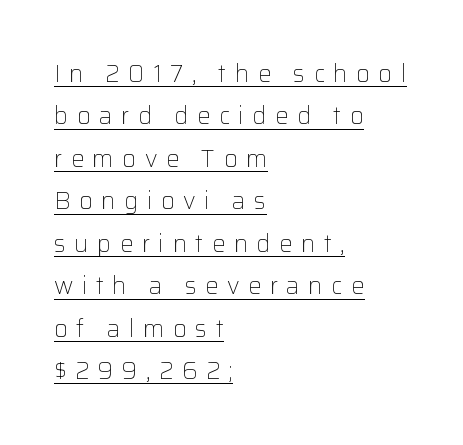
The image shows 24 px text type, upright; set left-aligned, line spacing 1.77x, unusually wide letter spacing (+0.35 em), underlined.
